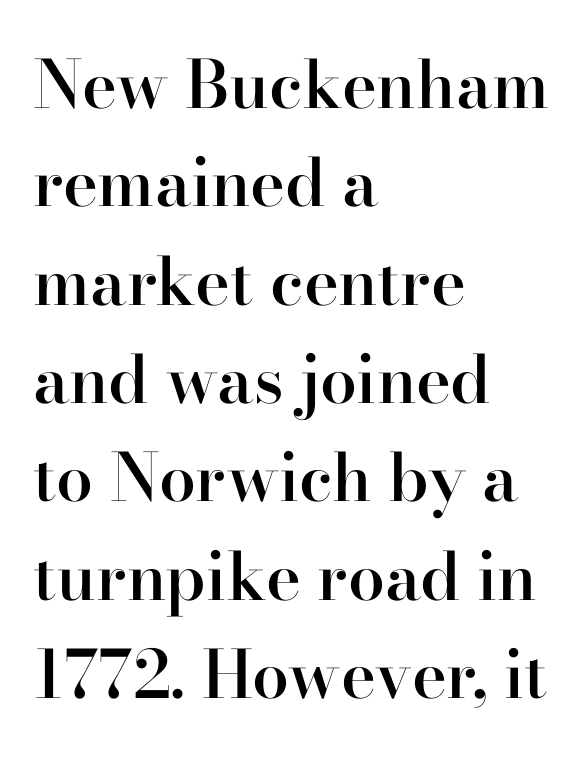
Q: Is the text bold? A: Semi-bold.
Q: Is the text italic (slanted)? A: No, it is upright.
Q: Is the typeface a serif or a sans-serif typeface? A: Serif.
Q: Is the text underlined? A: No.
Q: How is the paragraph aligned? A: Left-aligned.
Q: Is the spacing between letters normal or unusually wide? A: Normal.
Q: Is the spacing between lines tight, normal or loose? A: Normal.
Q: Width (condensed, normal, or wide)? A: Normal.
Q: Stroke contrast? A: High.
Q: x-height? A: Small.
Q: Monospaced? A: No.
